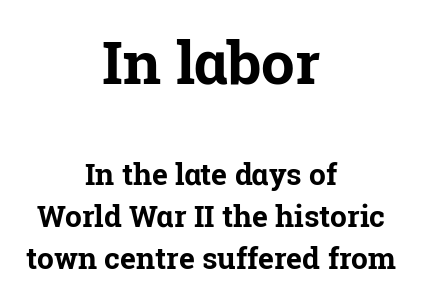
Q: Is the text bold? A: Yes.
Q: Is the text italic (slanted)? A: No, it is upright.
Q: Is the typeface a serif or a sans-serif typeface? A: Serif.
Q: Is the text underlined? A: No.
Q: How is the paragraph aligned? A: Centered.
Q: Is the spacing between letters normal or unusually wide? A: Normal.
Q: Is the spacing between lines tight, normal or loose? A: Normal.
Q: Which block of text is set in a larger size, the first (top) or the second (bottom)? A: The first (top) one.
Q: Width (condensed, normal, or wide)? A: Normal.
Q: Stroke contrast? A: Low.
Q: x-height? A: Medium.
Q: Monospaced? A: No.
